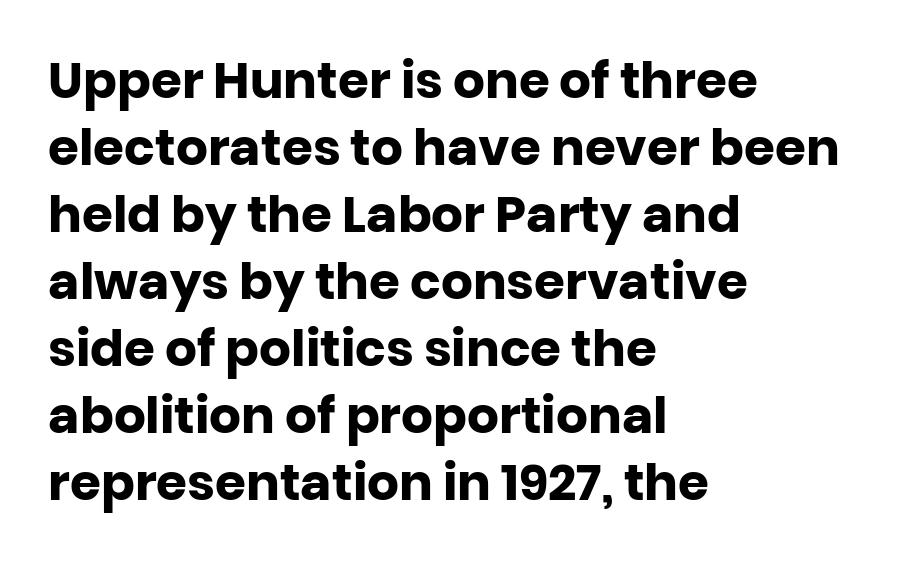
Words appear dense and cohesive because spacing is normal. Unmarked baselines from the first word to the last. Quick note: interline space is typical. The glyphs have the mass of a bold cut.
